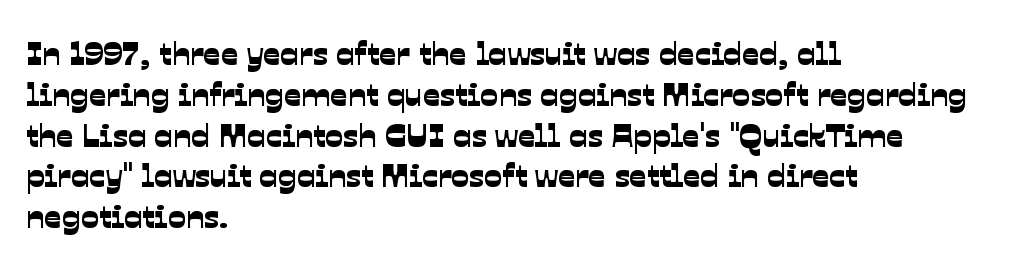
{"serif": "no", "width": "normal", "stroke_contrast": "low", "x_height": "medium", "monospaced": "no", "underline": "no", "align": "left", "line_spacing_ratio": 1.2, "letter_spacing": "normal", "letter_spacing_em": 0.0, "glyph_px": 34}
